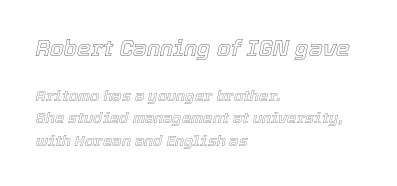
{"italic": "yes", "lean": "right", "slant_degrees": 12, "underline": "no", "align": "left", "line_spacing": "normal", "line_spacing_ratio": 1.51, "letter_spacing": "normal", "letter_spacing_em": 0.0, "larger_block": "first", "size_ratio": 1.47, "glyph_px": 22}
